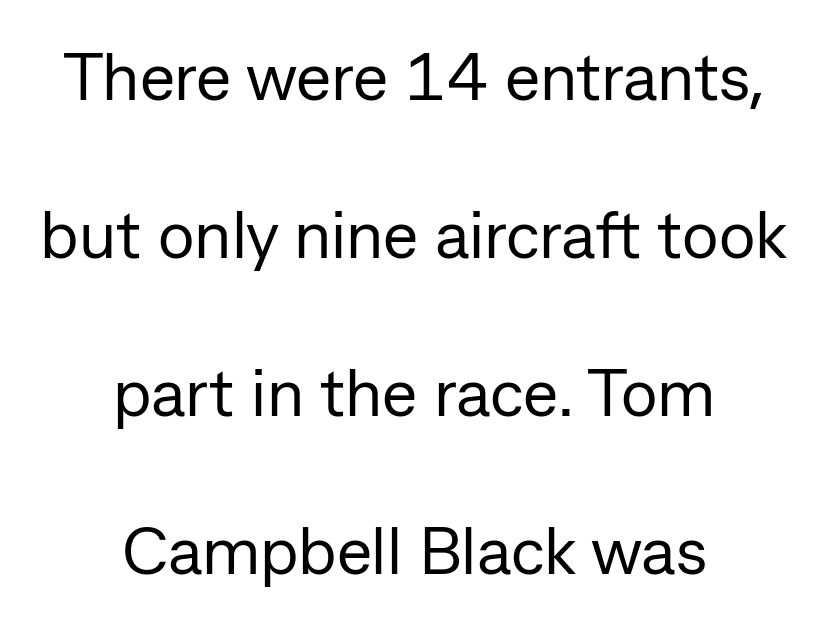
{"serif": "no", "italic": "no", "bold": "no", "weight": "regular", "width": "normal", "stroke_contrast": "low", "x_height": "medium", "monospaced": "no", "underline": "no", "align": "center", "line_spacing": "loose", "line_spacing_ratio": 2.36, "letter_spacing": "normal", "letter_spacing_em": 0.0, "glyph_px": 67}
